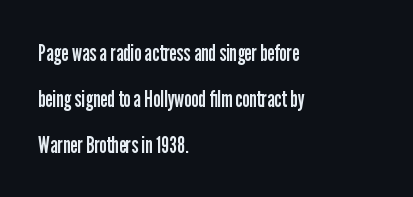
Q: Is the text bold? A: No.
Q: Is the text italic (slanted)? A: No, it is upright.
Q: Is the text underlined? A: No.
Q: How is the paragraph aligned? A: Left-aligned.
Q: Is the spacing between letters normal or unusually wide? A: Normal.
Q: Is the spacing between lines tight, normal or loose? A: Loose.
